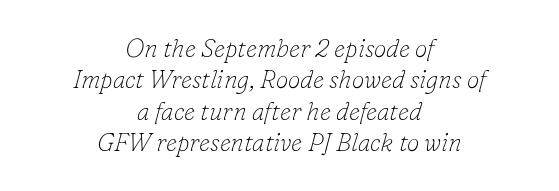
Weight class: somewhere from thin through regular. Rule under the text: the space is simply empty. Notice how the stems are inclined rather than vertical — that's the hallmark of italics. Letter spacing: default. The setting favours the middle, as headings and verse often do.
